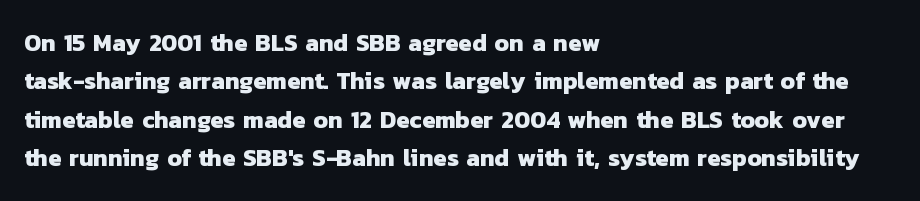
Honestly, there is no underline to notice here at all. The face used here has the dense, thick strokes of a bold. Default kerning and tracking; the words read as compact shapes. Does the copy run flush right? No — it runs flush left. What's the leading like? Ordinary, nothing unusual.
